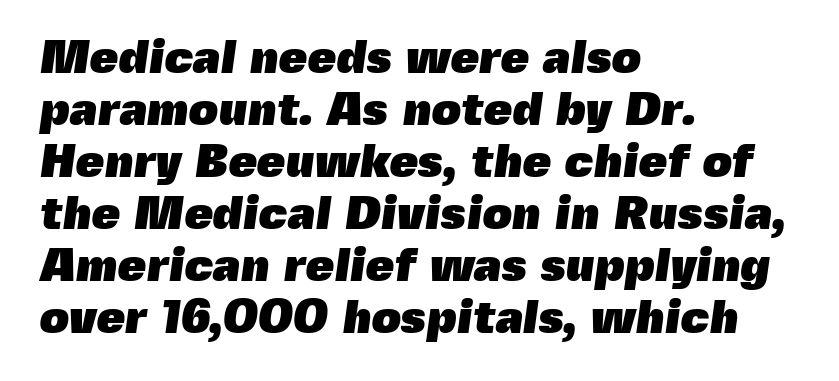
{"serif": "no", "bold": "yes", "weight": "heavy", "width": "normal", "x_height": "medium", "monospaced": "no", "underline": "no", "align": "left", "line_spacing": "tight", "line_spacing_ratio": 1.13, "letter_spacing": "normal", "letter_spacing_em": 0.0, "glyph_px": 46}
